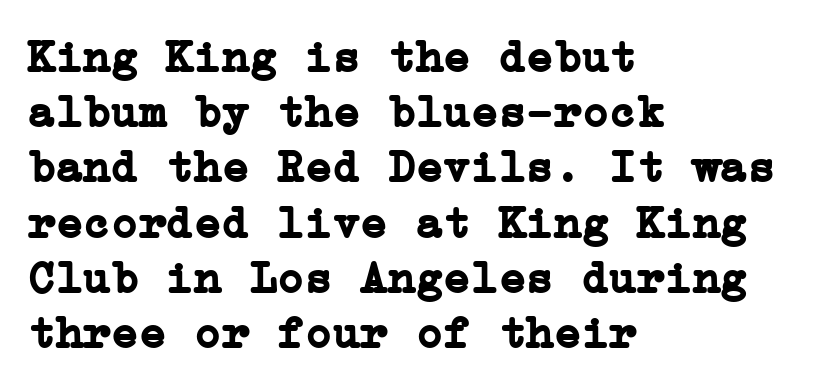
The image shows 46 px semibold serif type, upright; set left-aligned, line spacing 1.2x, normal letter spacing, not underlined; low stroke contrast and a medium x-height.
